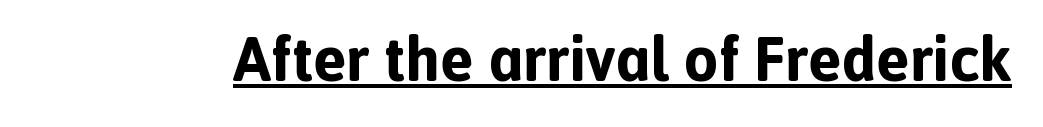
Q: Is the text bold? A: Yes.
Q: Is the text italic (slanted)? A: No, it is upright.
Q: Is the typeface a serif or a sans-serif typeface? A: Sans-serif.
Q: Is the text underlined? A: Yes.
Q: Is the spacing between letters normal or unusually wide? A: Normal.
Q: Width (condensed, normal, or wide)? A: Normal.
Q: x-height? A: Medium.
Q: Monospaced? A: No.
